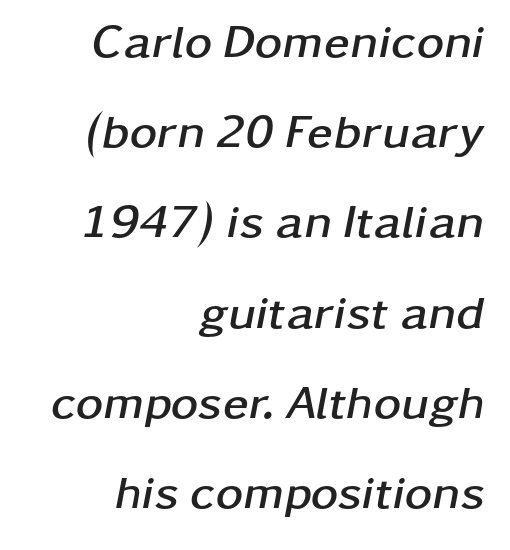
{"italic": "yes", "lean": "right", "slant_degrees": 11, "bold": "yes", "weight": "semibold", "width": "wide", "stroke_contrast": "low", "x_height": "medium", "monospaced": "no", "underline": "no", "align": "right", "line_spacing": "loose", "line_spacing_ratio": 1.92, "letter_spacing": "normal", "letter_spacing_em": 0.0, "glyph_px": 47}
